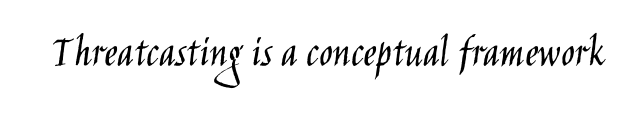
Q: Is the text bold? A: No.
Q: Is the text italic (slanted)? A: Yes.
Q: Is the typeface a serif or a sans-serif typeface? A: Sans-serif.
Q: Is the text underlined? A: No.
Q: Is the spacing between letters normal or unusually wide? A: Normal.
Q: Width (condensed, normal, or wide)? A: Condensed.
Q: Stroke contrast? A: Low.
Q: x-height? A: Large.
Q: Monospaced? A: No.
